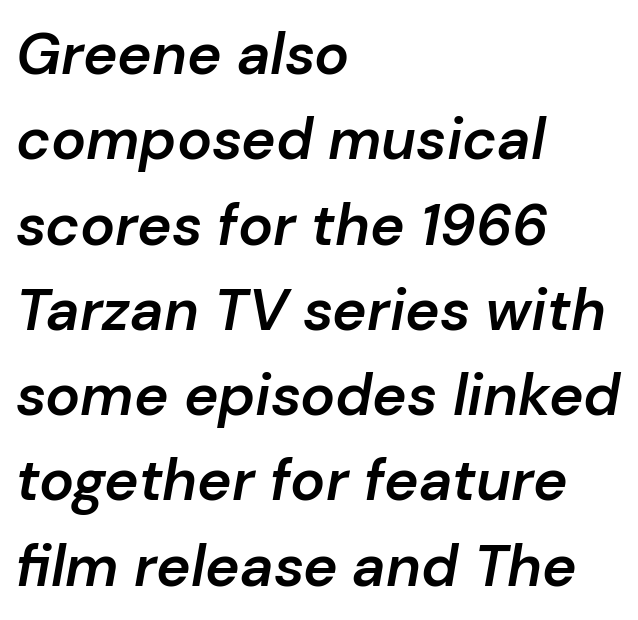
Bold? Not quite — semibold, heavier than regular but stopping short. Do the characters align in a grid? No, the font is proportional. Looking at the ascenders, they clearly lean. A bare baseline throughout the passage. Visually the block forms a straight wall on the left and a jagged coastline on the right. Leading: standard.
